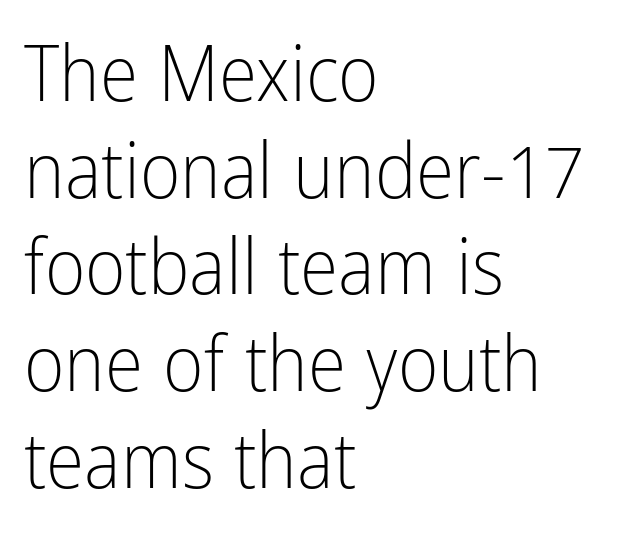
The image shows 78 px light, condensed sans-serif type, upright; set left-aligned, line spacing 1.24x, normal letter spacing, not underlined; low stroke contrast and a medium x-height.
